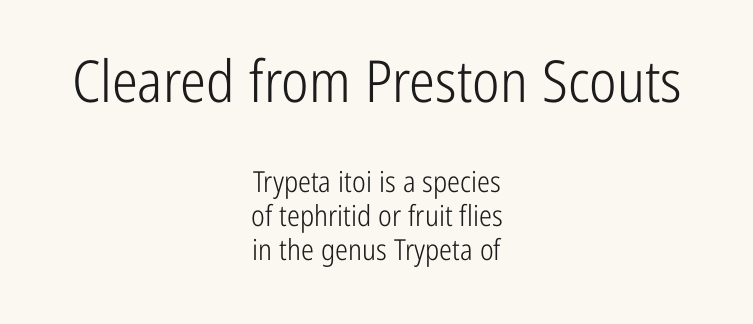
{"serif": "no", "italic": "no", "bold": "no", "weight": "light", "width": "condensed", "stroke_contrast": "low", "x_height": "medium", "monospaced": "no", "underline": "no", "align": "center", "line_spacing_ratio": 1.18, "letter_spacing": "normal", "letter_spacing_em": 0.0, "larger_block": "first", "size_ratio": 2.0, "glyph_px": 58}
